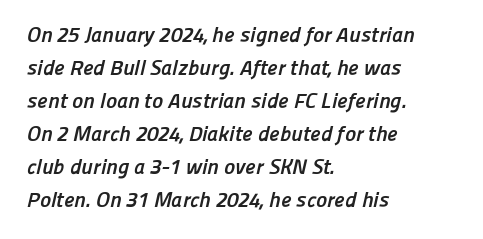
Q: Is the text bold? A: Yes.
Q: Is the text underlined? A: No.
Q: How is the paragraph aligned? A: Left-aligned.
Q: Is the spacing between letters normal or unusually wide? A: Normal.
Q: Is the spacing between lines tight, normal or loose? A: Normal.
